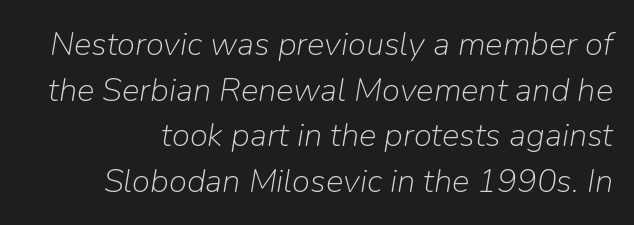
Do the characters align in a grid? No, the font is proportional. The line texture is even and compact thanks to regular tracking. The letters are slanted; this is an italic face. Nobody drew a line under any word here. These lines sit exactly where default settings would place them. Compared with a typical body face, this is equally light or lighter still.
